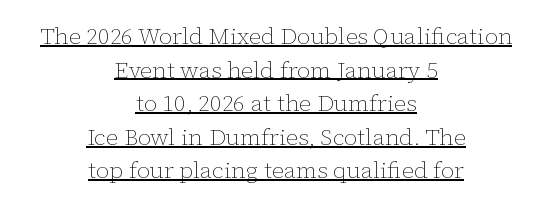
Q: Is the text bold? A: No.
Q: Is the text italic (slanted)? A: No, it is upright.
Q: Is the text underlined? A: Yes.
Q: How is the paragraph aligned? A: Centered.
Q: Is the spacing between letters normal or unusually wide? A: Normal.
Q: Is the spacing between lines tight, normal or loose? A: Normal.
